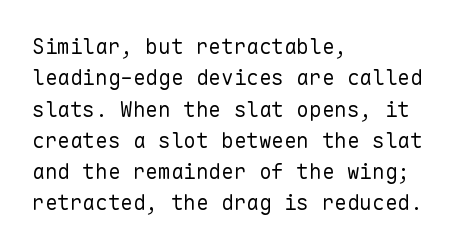
Q: Is the text bold? A: No.
Q: Is the text italic (slanted)? A: No, it is upright.
Q: Is the text underlined? A: No.
Q: How is the paragraph aligned? A: Left-aligned.
Q: Is the spacing between letters normal or unusually wide? A: Normal.
Q: Is the spacing between lines tight, normal or loose? A: Normal.
